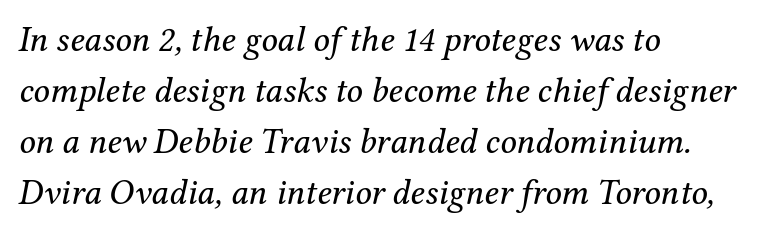
Vertical spacing — default. A student would call this left alignment; a typographer would say flush left, rag right. Looking at the ascenders, they clearly lean. This rendering features lettering with no underline. Vertical stems look standard width or narrower in stroke. Character widths vary here, with narrow letters taking less room than wide ones.
